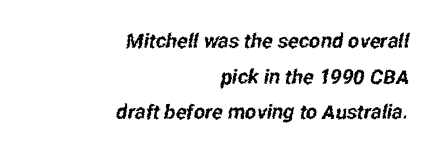
The image shows 20 px text type; set right-aligned, line spacing 1.78x, normal letter spacing, not underlined.
